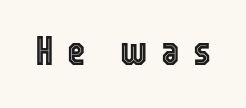
{"italic": "no", "width": "condensed", "x_height": "medium", "monospaced": "no", "underline": "no", "letter_spacing": "wide", "letter_spacing_em": 0.33, "glyph_px": 40}
